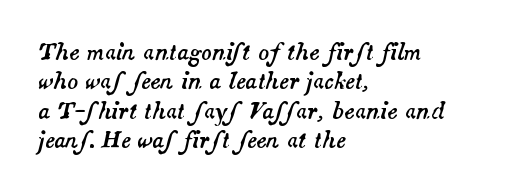
{"italic": "yes", "lean": "right", "slant_degrees": 14, "underline": "no", "align": "left", "line_spacing": "normal", "line_spacing_ratio": 1.34, "letter_spacing": "normal", "letter_spacing_em": 0.0, "glyph_px": 22}
